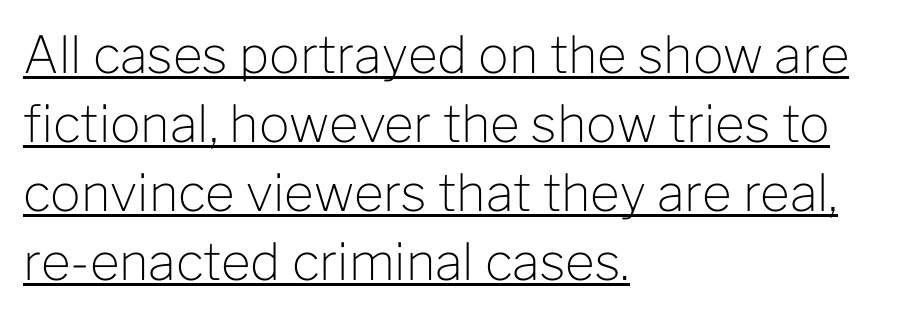
Q: Is the text bold? A: No.
Q: Is the text italic (slanted)? A: No, it is upright.
Q: Is the typeface a serif or a sans-serif typeface? A: Sans-serif.
Q: Is the text underlined? A: Yes.
Q: How is the paragraph aligned? A: Left-aligned.
Q: Is the spacing between letters normal or unusually wide? A: Normal.
Q: Is the spacing between lines tight, normal or loose? A: Normal.
Q: Width (condensed, normal, or wide)? A: Normal.
Q: Stroke contrast? A: Low.
Q: x-height? A: Medium.
Q: Monospaced? A: No.
